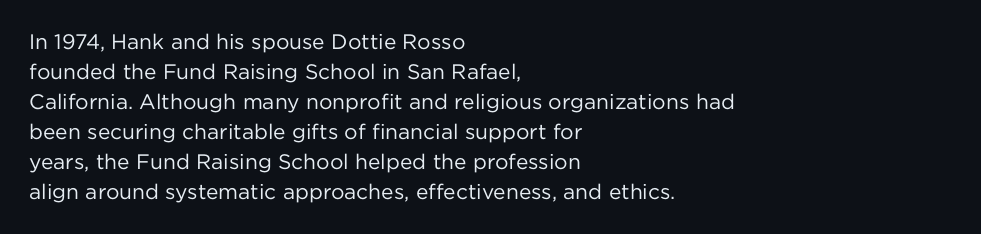
Q: Is the text bold? A: No.
Q: Is the text italic (slanted)? A: No, it is upright.
Q: Is the text underlined? A: No.
Q: How is the paragraph aligned? A: Left-aligned.
Q: Is the spacing between letters normal or unusually wide? A: Normal.
Q: Is the spacing between lines tight, normal or loose? A: Normal.
